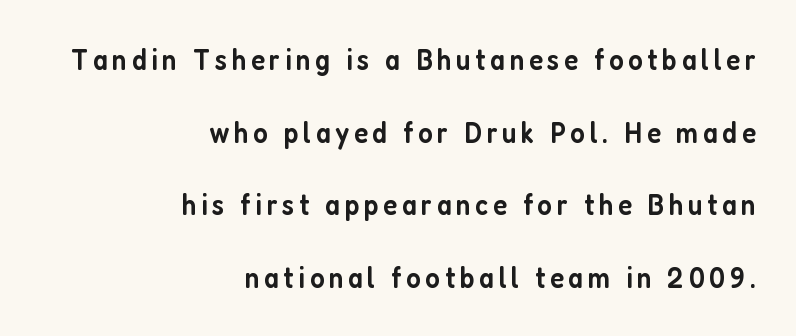
The image shows 30 px semibold, condensed sans-serif type, upright; set right-aligned, loose line spacing (2.42x), not underlined; low stroke contrast and a medium x-height.
